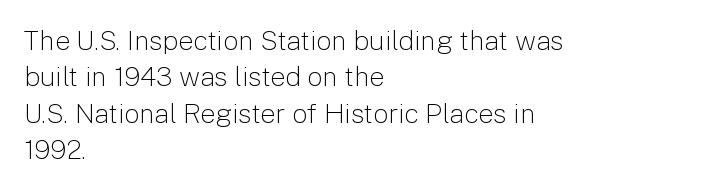
The image shows 27 px text type, upright; set left-aligned, normal line spacing (1.35x), normal letter spacing, not underlined.
